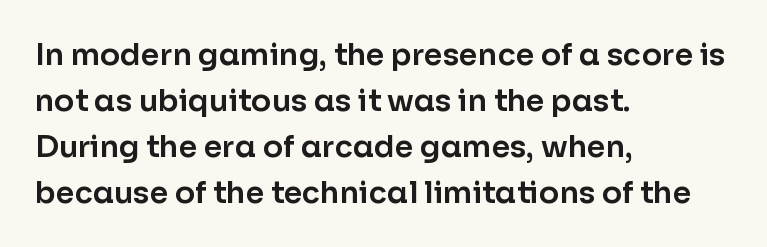
The image shows 30 px sans-serif type, upright; set left-aligned, normal line spacing (1.53x), normal letter spacing, not underlined; low stroke contrast and a medium x-height.
